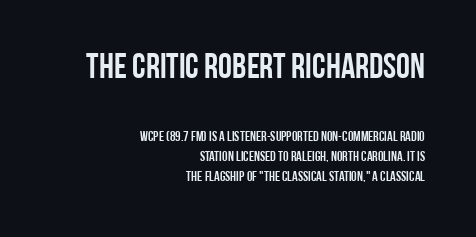
Q: Is the text italic (slanted)? A: No, it is upright.
Q: Is the typeface a serif or a sans-serif typeface? A: Sans-serif.
Q: Is the text underlined? A: No.
Q: How is the paragraph aligned? A: Right-aligned.
Q: Is the spacing between letters normal or unusually wide? A: Normal.
Q: Is the spacing between lines tight, normal or loose? A: Normal.
Q: Which block of text is set in a larger size, the first (top) or the second (bottom)? A: The first (top) one.
Q: Width (condensed, normal, or wide)? A: Condensed.
Q: Stroke contrast? A: Low.
Q: x-height? A: Large.
Q: Monospaced? A: No.
